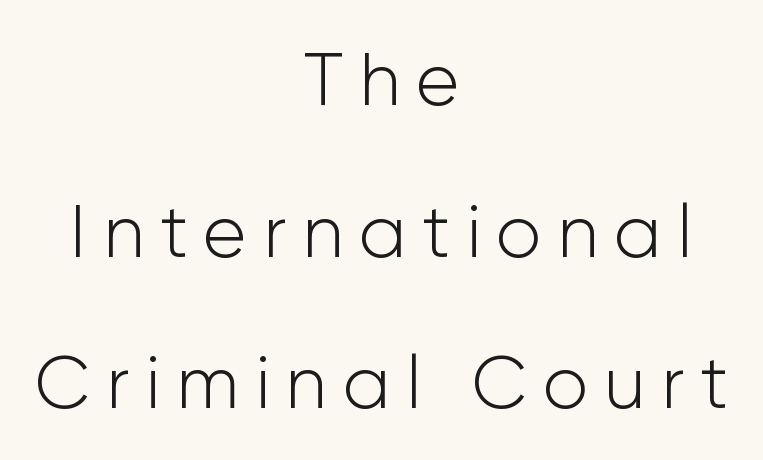
Q: Is the text bold? A: No.
Q: Is the text italic (slanted)? A: No, it is upright.
Q: Is the typeface a serif or a sans-serif typeface? A: Sans-serif.
Q: Is the text underlined? A: No.
Q: How is the paragraph aligned? A: Centered.
Q: Is the spacing between letters normal or unusually wide? A: Unusually wide.
Q: Is the spacing between lines tight, normal or loose? A: Loose.
Q: Width (condensed, normal, or wide)? A: Normal.
Q: Stroke contrast? A: Low.
Q: x-height? A: Medium.
Q: Monospaced? A: No.
